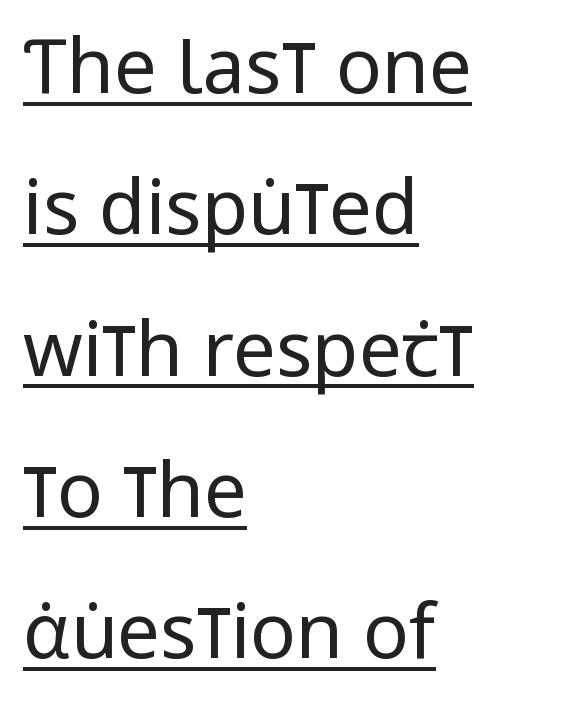
The rag falls on the right side of this text block. The face looks like a standard text weight, possibly lighter. The tracking reads as untouched default to a designer's eye. A typographer would call this underscored text. Ascenders rise straight up at ninety degrees. Is this a fixed-width face? No — the glyphs have proportional, varying widths.
